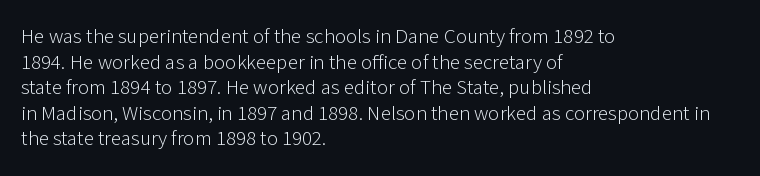
The image shows 21 px text type, upright; set left-aligned, line spacing 1.22x, normal letter spacing, not underlined.
